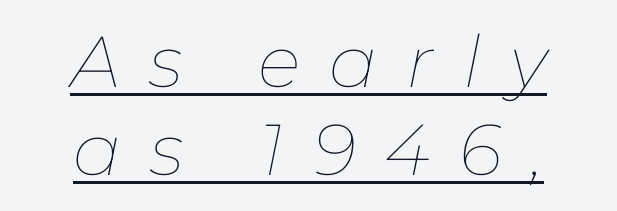
Proportional: the letters do not fall into vertical columns. Students, note that the glyphs here are deliberately spaced far apart. These lines stack symmetrically, like a column narrowing and widening about its center. Vertical stems look standard width or narrower in stroke. Characters are canted at an angle relative to the baseline's perpendicular.
